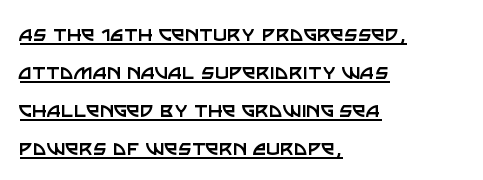
{"italic": "no", "bold": "no", "underline": "yes", "align": "left", "line_spacing": "normal", "line_spacing_ratio": 1.58, "letter_spacing": "normal", "letter_spacing_em": 0.0, "glyph_px": 24}
